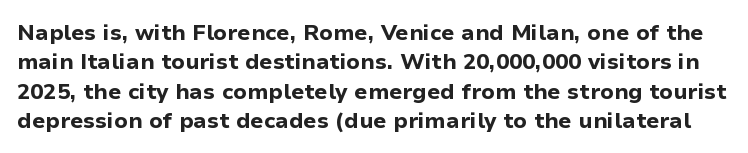
{"italic": "no", "bold": "yes", "underline": "no", "line_spacing": "normal", "line_spacing_ratio": 1.33, "letter_spacing": "normal", "letter_spacing_em": 0.0, "glyph_px": 22}
